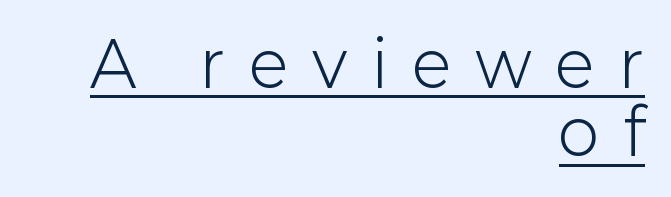
Q: Is the text bold? A: No.
Q: Is the text italic (slanted)? A: No, it is upright.
Q: Is the typeface a serif or a sans-serif typeface? A: Sans-serif.
Q: Is the text underlined? A: Yes.
Q: How is the paragraph aligned? A: Right-aligned.
Q: Is the spacing between letters normal or unusually wide? A: Unusually wide.
Q: Is the spacing between lines tight, normal or loose? A: Tight.
Q: Width (condensed, normal, or wide)? A: Normal.
Q: Stroke contrast? A: Low.
Q: x-height? A: Medium.
Q: Monospaced? A: No.
